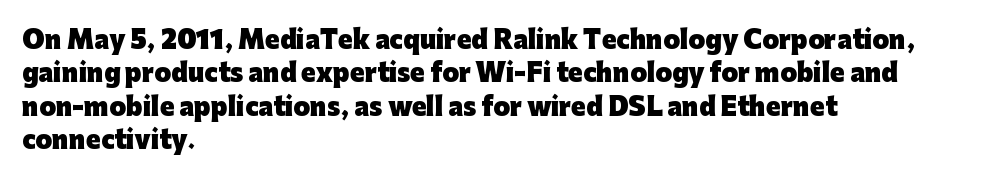
You can tell it's not italic because the verticals are truly vertical. Descender tails drop into unmarked territory. Baseline-to-baseline distance is the conventional proportion of letter height. Nobody touched the tracking dial on this one. Thick stems and heavy bowls — unmistakably bold. One-word summary of the alignment: left.
